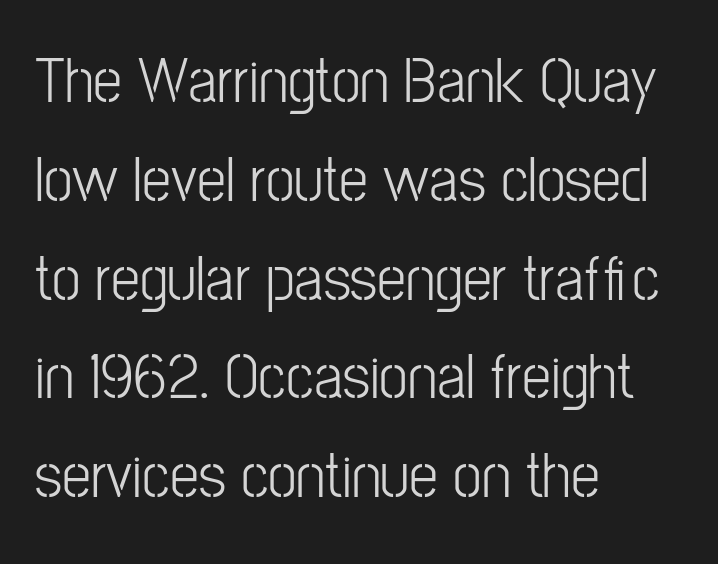
The image shows 65 px light, condensed sans-serif type, upright; set left-aligned, normal line spacing (1.52x), normal letter spacing, not underlined; low stroke contrast and a medium x-height.
